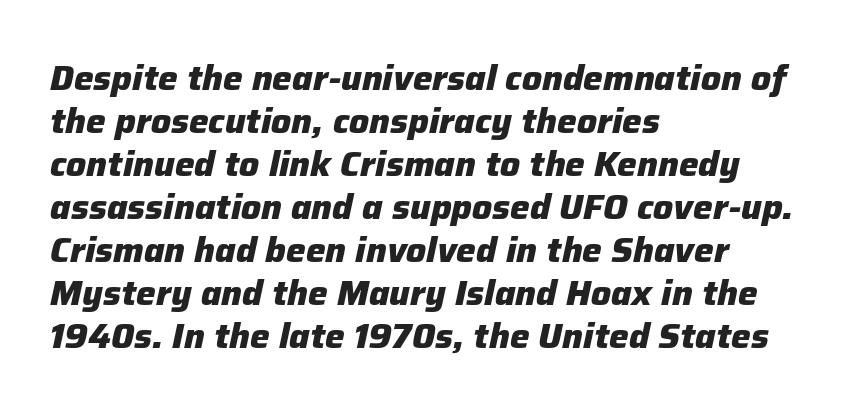
Q: Is the text bold? A: Yes.
Q: Is the text italic (slanted)? A: Yes, it leans right by about 12 degrees.
Q: Is the text underlined? A: No.
Q: How is the paragraph aligned? A: Left-aligned.
Q: Is the spacing between letters normal or unusually wide? A: Normal.
Q: Width (condensed, normal, or wide)? A: Normal.
Q: Stroke contrast? A: Low.
Q: x-height? A: Medium.
Q: Monospaced? A: No.
